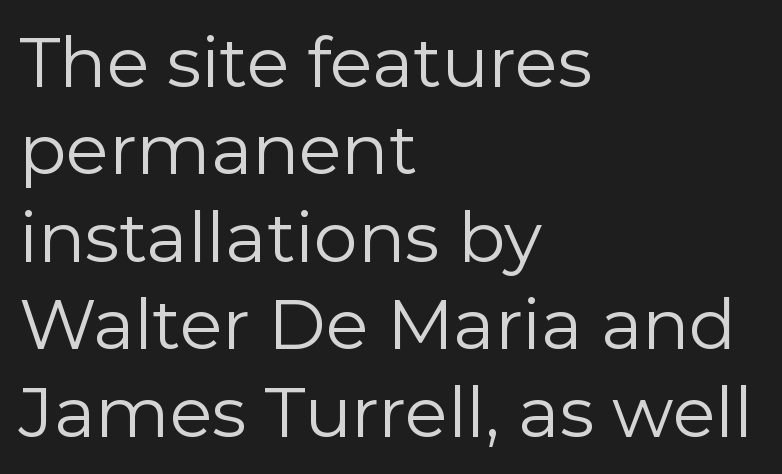
Q: Is the text bold? A: No.
Q: Is the text italic (slanted)? A: No, it is upright.
Q: Is the typeface a serif or a sans-serif typeface? A: Sans-serif.
Q: Is the text underlined? A: No.
Q: How is the paragraph aligned? A: Left-aligned.
Q: Is the spacing between letters normal or unusually wide? A: Normal.
Q: Is the spacing between lines tight, normal or loose? A: Normal.
Q: Width (condensed, normal, or wide)? A: Normal.
Q: Stroke contrast? A: Low.
Q: x-height? A: Medium.
Q: Monospaced? A: No.
